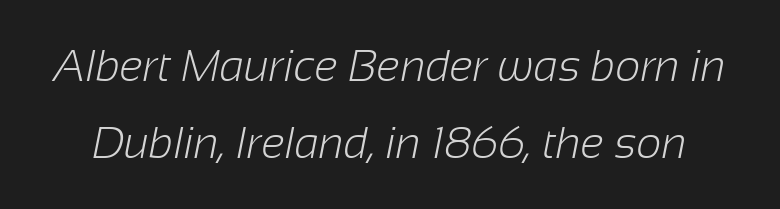
Q: Is the text bold? A: No.
Q: Is the typeface a serif or a sans-serif typeface? A: Sans-serif.
Q: Is the text underlined? A: No.
Q: Is the spacing between letters normal or unusually wide? A: Normal.
Q: Width (condensed, normal, or wide)? A: Normal.
Q: Stroke contrast? A: Low.
Q: x-height? A: Medium.
Q: Monospaced? A: No.
